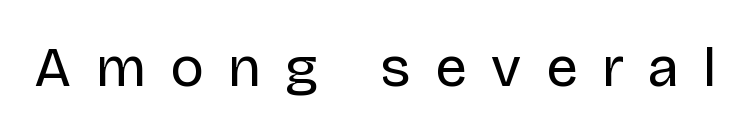
Q: Is the text bold? A: No.
Q: Is the text italic (slanted)? A: No, it is upright.
Q: Is the typeface a serif or a sans-serif typeface? A: Sans-serif.
Q: Is the text underlined? A: No.
Q: Is the spacing between letters normal or unusually wide? A: Unusually wide.
Q: Width (condensed, normal, or wide)? A: Normal.
Q: Stroke contrast? A: Low.
Q: x-height? A: Large.
Q: Monospaced? A: No.
